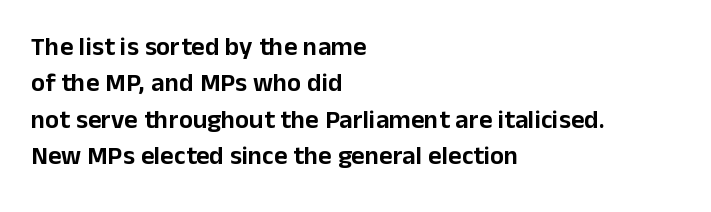
Each line starts at the same left margin while the right side varies. There is no visible air inserted between adjacent glyphs. Baseline-to-baseline distance is the conventional proportion of letter height. No italicization has been applied; the sample stays upright.
